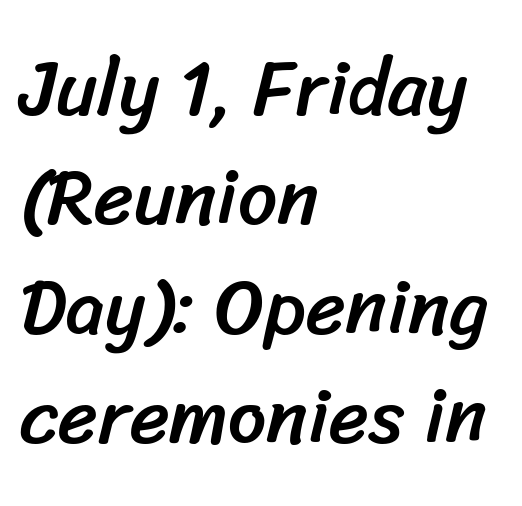
The image shows 77 px sans-serif type; set left-aligned, normal line spacing (1.42x), normal letter spacing, not underlined; low stroke contrast and a medium x-height.
